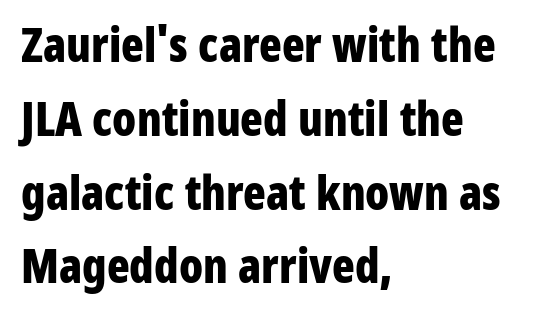
Visually the block forms a straight wall on the left and a jagged coastline on the right. The typesetting leans heavy: a genuine bold. The letters advance in unequal steps, a hallmark of proportional type. Posture: vertical. This sample uses a sans-serif face.
